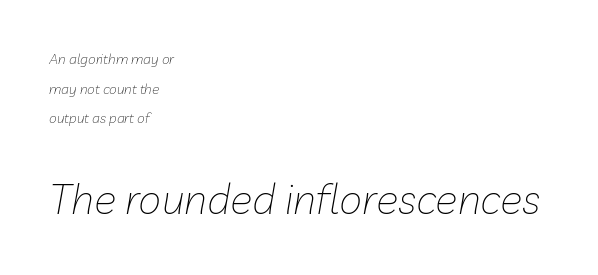
The image shows 42 px thin type, italic (leaning right); set left-aligned, loose line spacing (2.11x), normal letter spacing, not underlined; the second (bottom) block is 3.0x larger; low stroke contrast and a medium x-height.
